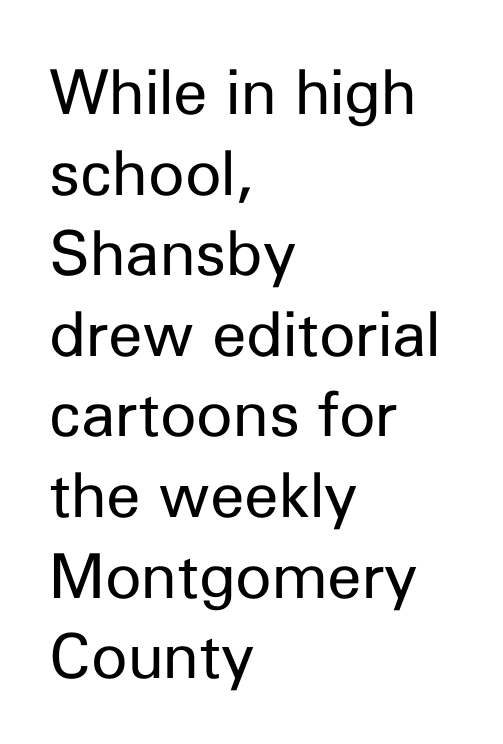
Q: Is the text bold? A: No.
Q: Is the text italic (slanted)? A: No, it is upright.
Q: Is the typeface a serif or a sans-serif typeface? A: Sans-serif.
Q: Is the text underlined? A: No.
Q: How is the paragraph aligned? A: Left-aligned.
Q: Is the spacing between letters normal or unusually wide? A: Normal.
Q: Is the spacing between lines tight, normal or loose? A: Normal.
Q: Width (condensed, normal, or wide)? A: Normal.
Q: Stroke contrast? A: Low.
Q: x-height? A: Medium.
Q: Monospaced? A: No.
